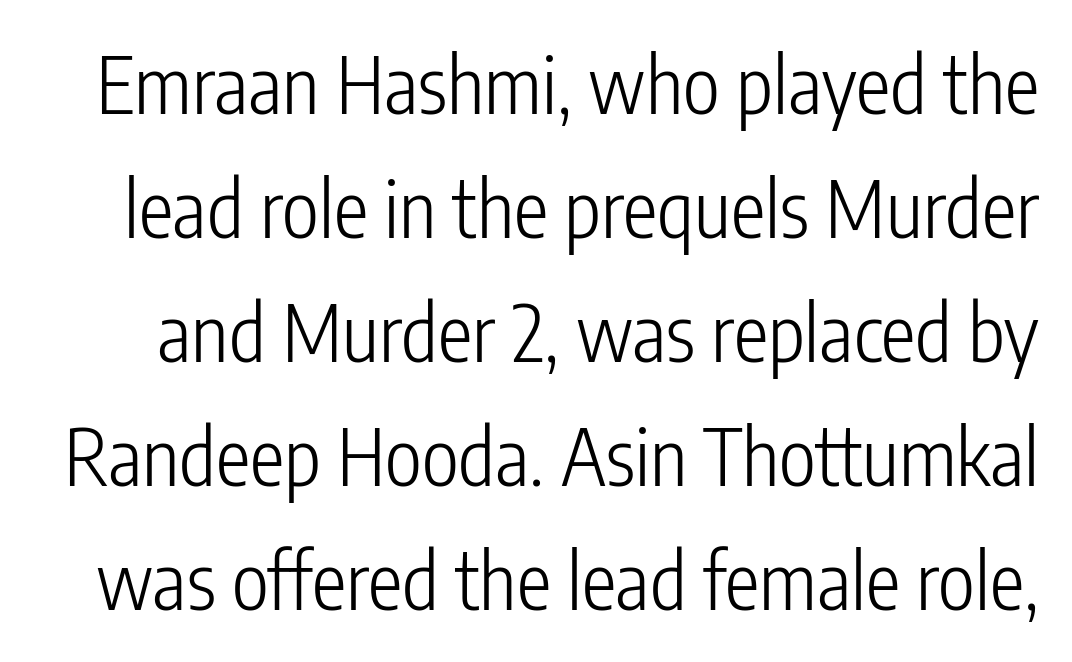
Q: Is the text bold? A: No.
Q: Is the text italic (slanted)? A: No, it is upright.
Q: Is the typeface a serif or a sans-serif typeface? A: Sans-serif.
Q: Is the text underlined? A: No.
Q: Is the spacing between letters normal or unusually wide? A: Normal.
Q: Is the spacing between lines tight, normal or loose? A: Normal.
Q: Width (condensed, normal, or wide)? A: Condensed.
Q: Stroke contrast? A: Low.
Q: x-height? A: Medium.
Q: Monospaced? A: No.
